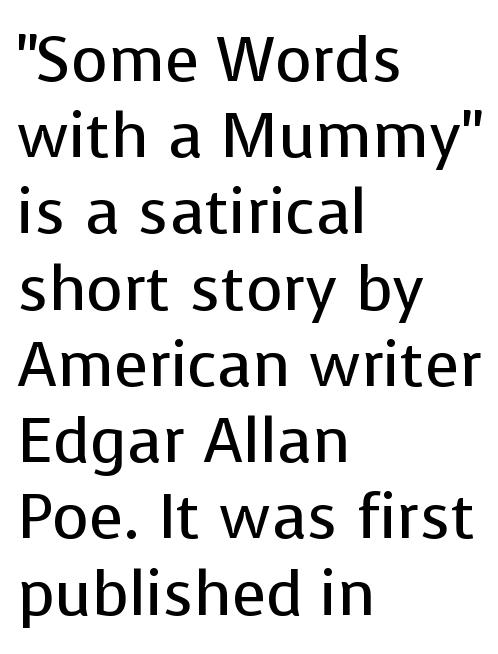
These lines keep a tight, regular rhythm from letter to letter. A typesetter would call this proportional, since set widths differ per character. The typeface has the unassuming heft of standard copy or less. You can tell it's not italic because the verticals are truly vertical.
